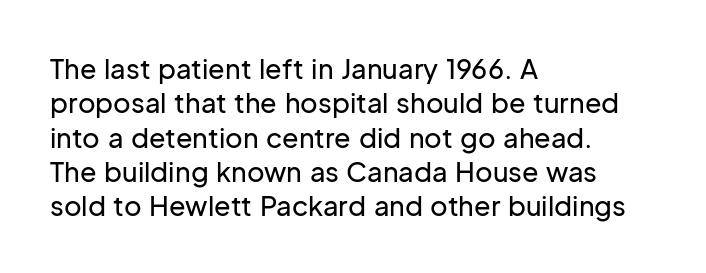
{"italic": "no", "underline": "no", "align": "left", "line_spacing": "normal", "line_spacing_ratio": 1.27, "letter_spacing": "normal", "letter_spacing_em": 0.0, "glyph_px": 27}
